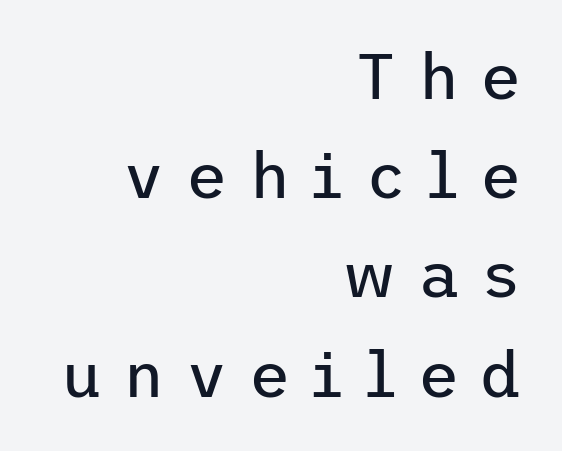
Q: Is the text bold? A: No.
Q: Is the text italic (slanted)? A: No, it is upright.
Q: Is the typeface a serif or a sans-serif typeface? A: Sans-serif.
Q: Is the text underlined? A: No.
Q: How is the paragraph aligned? A: Right-aligned.
Q: Is the spacing between letters normal or unusually wide? A: Unusually wide.
Q: Is the spacing between lines tight, normal or loose? A: Normal.
Q: Width (condensed, normal, or wide)? A: Normal.
Q: Stroke contrast? A: Low.
Q: x-height? A: Medium.
